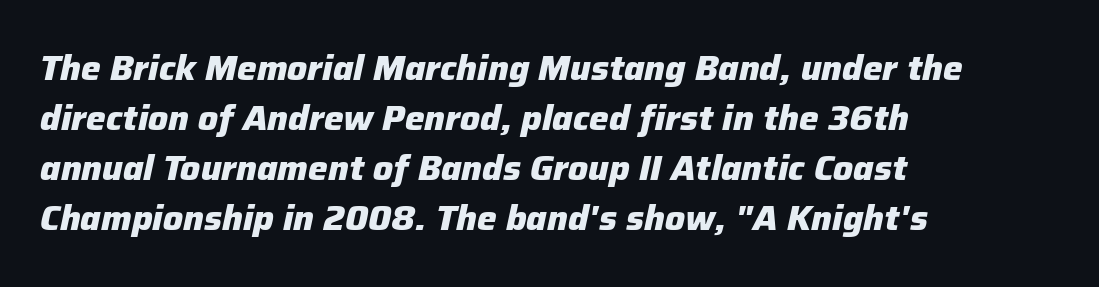
The image shows 35 px heavy type, italic (leaning right); set left-aligned, normal line spacing (1.43x), normal letter spacing, not underlined; low stroke contrast and a medium x-height.
